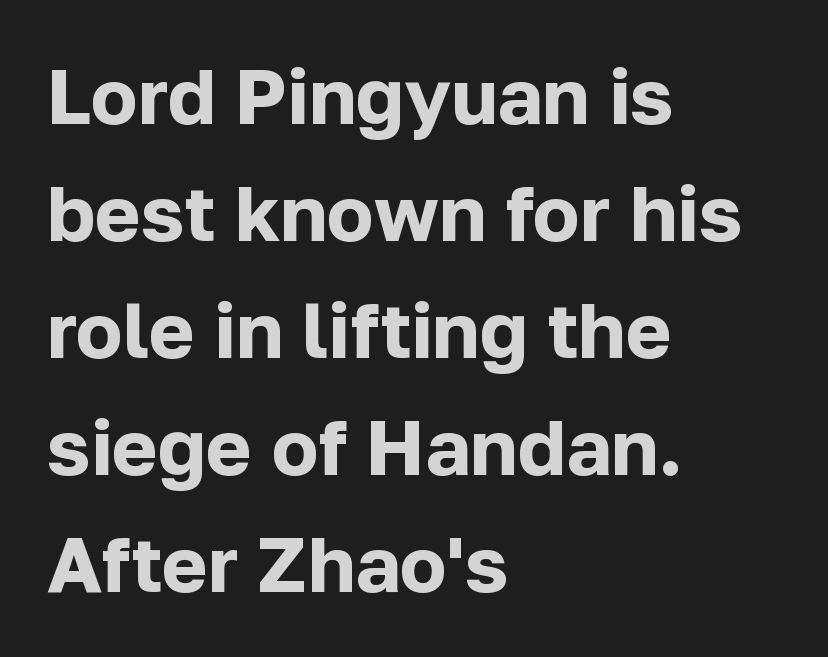
No word sits above an underline. A student would call this left alignment; a typographer would say flush left, rag right. Italic? Not at all — the glyphs are vertical. A sans-serif font was chosen for this passage. The letters sit at their default tracking, neither squeezed nor spread.
